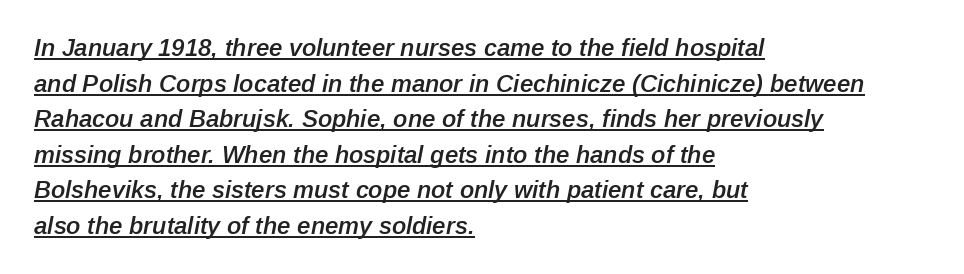
{"italic": "yes", "lean": "right", "slant_degrees": 12, "bold": "semi", "underline": "yes", "align": "left", "line_spacing": "normal", "line_spacing_ratio": 1.48, "letter_spacing": "normal", "letter_spacing_em": 0.0, "glyph_px": 24}
